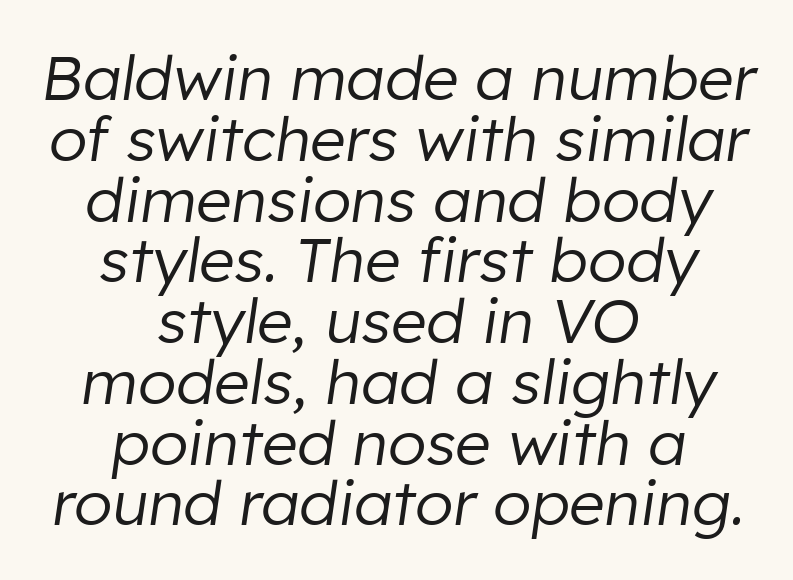
Q: Is the text bold? A: No.
Q: Is the text italic (slanted)? A: Yes, it leans right by about 8 degrees.
Q: Is the text underlined? A: No.
Q: How is the paragraph aligned? A: Centered.
Q: Is the spacing between letters normal or unusually wide? A: Normal.
Q: Is the spacing between lines tight, normal or loose? A: Tight.
Q: Width (condensed, normal, or wide)? A: Normal.
Q: Stroke contrast? A: Low.
Q: x-height? A: Medium.
Q: Monospaced? A: No.
